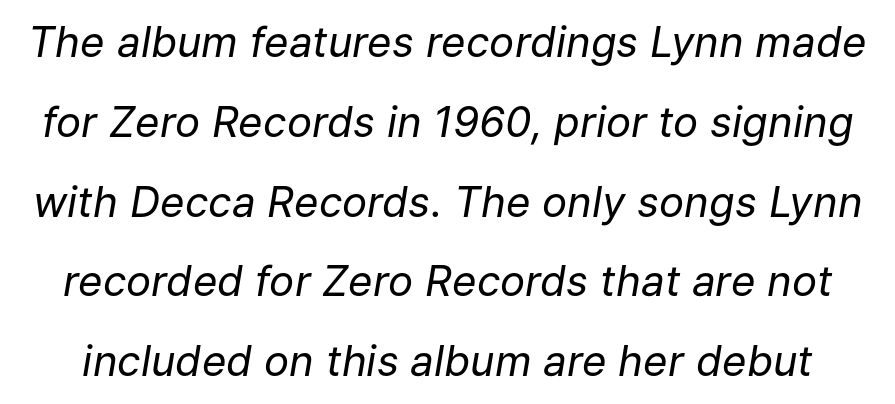
The image shows 42 px regular-weight type, italic (leaning right); set loose line spacing (1.9x), normal letter spacing, not underlined; low stroke contrast and a medium x-height.
